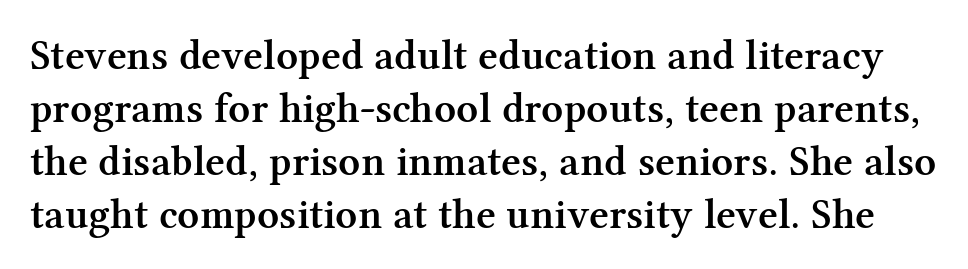
{"serif": "yes", "italic": "no", "bold": "semi", "weight": "semibold", "width": "normal", "stroke_contrast": "medium", "x_height": "medium", "monospaced": "no", "underline": "no", "line_spacing_ratio": 1.23, "letter_spacing": "normal", "letter_spacing_em": 0.0, "glyph_px": 43}
